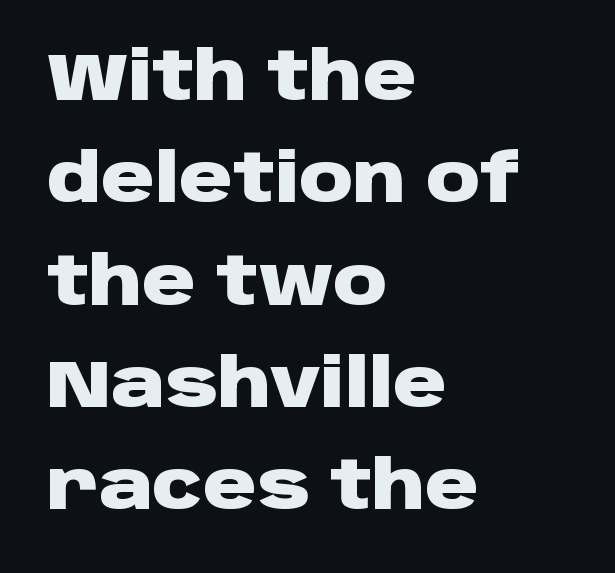
The image shows 66 px heavy, wide sans-serif type, upright; set left-aligned, normal line spacing (1.55x), normal letter spacing, not underlined; low stroke contrast and a large x-height.
